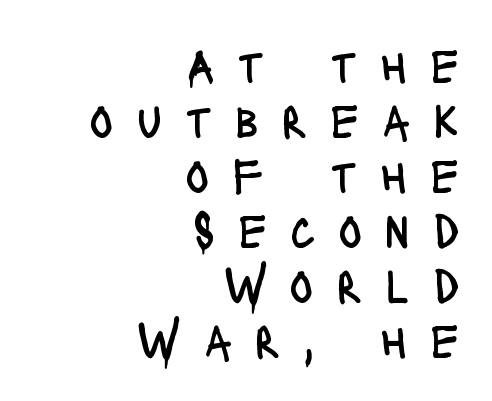
Interline gaps are noticeably narrow in this sample. Lines of text with bare space underneath. The tracking reads as deliberately expanded to a designer's eye. The face used here is proportionally spaced, like ordinary book or web type. Classification — sans serif.
